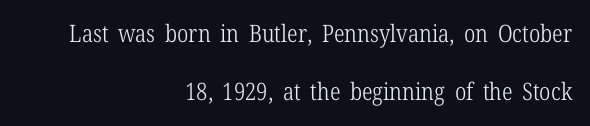
Honestly, there is no underline to notice here at all. A typesetter would mark this as roman, not italic. Honestly, the rows look like they've been pulled way apart. In CSS terms this would be text-align: right. The passage shown is not bold in any degree.
